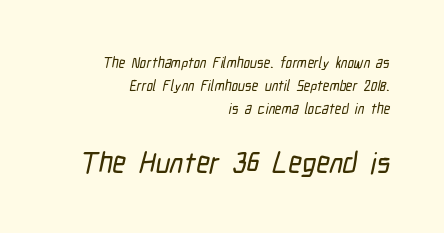
Q: Is the typeface a serif or a sans-serif typeface? A: Sans-serif.
Q: Is the text underlined? A: No.
Q: How is the paragraph aligned? A: Right-aligned.
Q: Is the spacing between letters normal or unusually wide? A: Normal.
Q: Is the spacing between lines tight, normal or loose? A: Normal.
Q: Which block of text is set in a larger size, the first (top) or the second (bottom)? A: The second (bottom) one.
Q: Width (condensed, normal, or wide)? A: Condensed.
Q: Stroke contrast? A: Low.
Q: x-height? A: Medium.
Q: Monospaced? A: No.
